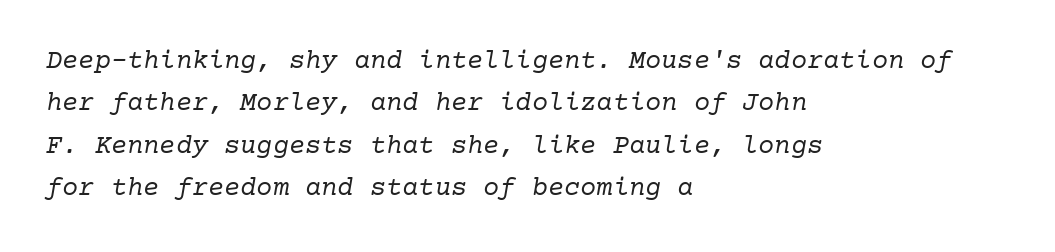
The image shows 27 px text type, italic (leaning right); set left-aligned, normal line spacing (1.57x), normal letter spacing, not underlined.
